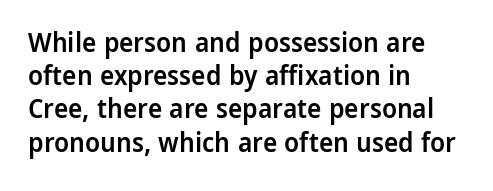
Q: Is the text bold? A: Semi-bold.
Q: Is the text italic (slanted)? A: No, it is upright.
Q: Is the text underlined? A: No.
Q: How is the paragraph aligned? A: Left-aligned.
Q: Is the spacing between letters normal or unusually wide? A: Normal.
